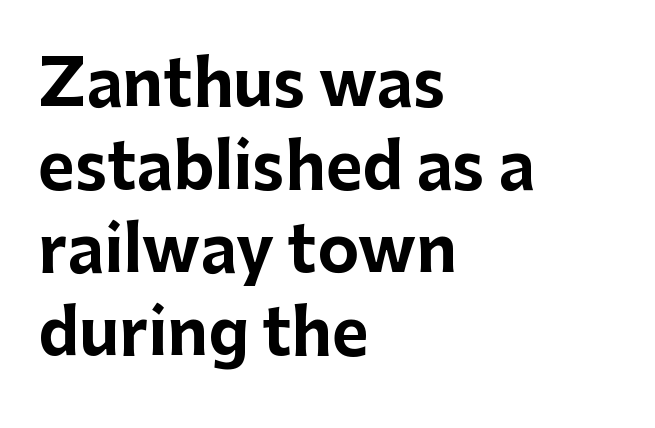
The image shows 63 px bold sans-serif type, upright; set left-aligned, normal line spacing (1.32x), normal letter spacing, not underlined; low stroke contrast and a medium x-height.
